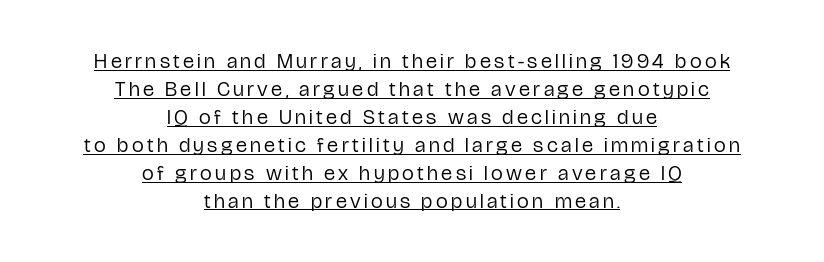
{"italic": "no", "bold": "no", "underline": "yes", "align": "center", "line_spacing": "normal", "line_spacing_ratio": 1.33, "glyph_px": 21}
